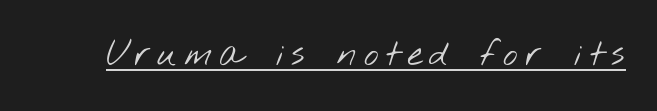
The image shows 35 px light, wide sans-serif type; set unusually wide letter spacing (+0.2 em), underlined; low stroke contrast and a small x-height.
